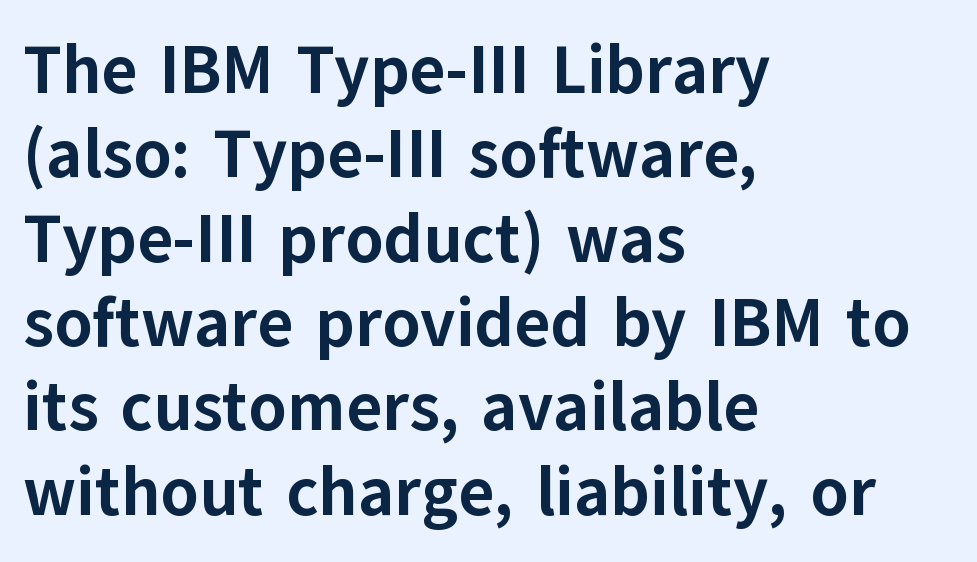
The image shows 68 px bold sans-serif type, upright; set left-aligned, line spacing 1.24x, normal letter spacing, not underlined; low stroke contrast and a medium x-height.
